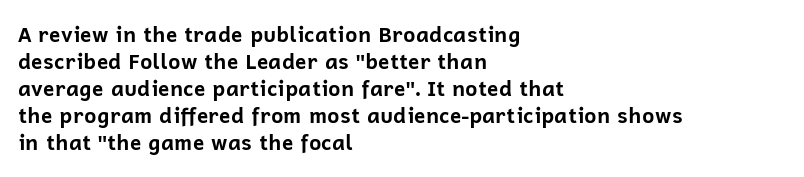
Q: Is the text bold? A: Yes.
Q: Is the text italic (slanted)? A: No, it is upright.
Q: Is the text underlined? A: No.
Q: How is the paragraph aligned? A: Left-aligned.
Q: Is the spacing between letters normal or unusually wide? A: Normal.
Q: Is the spacing between lines tight, normal or loose? A: Normal.
